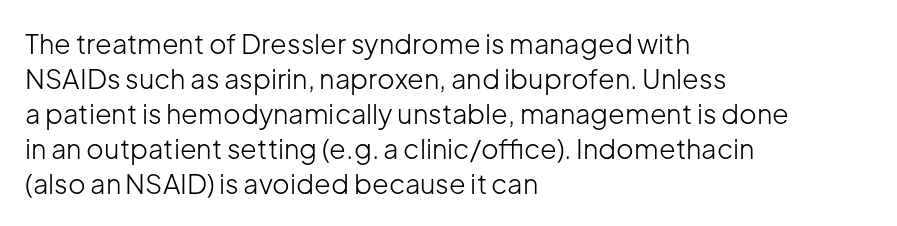
The image shows 27 px text type, upright; set left-aligned, normal line spacing (1.3x), normal letter spacing, not underlined.
